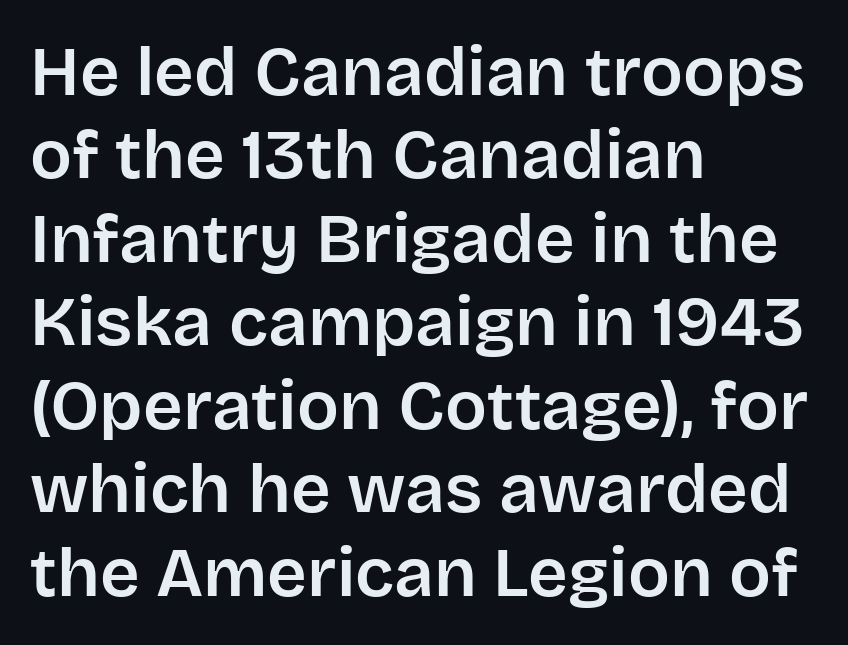
Q: Is the text italic (slanted)? A: No, it is upright.
Q: Is the typeface a serif or a sans-serif typeface? A: Sans-serif.
Q: Is the text underlined? A: No.
Q: How is the paragraph aligned? A: Left-aligned.
Q: Is the spacing between letters normal or unusually wide? A: Normal.
Q: Width (condensed, normal, or wide)? A: Normal.
Q: Stroke contrast? A: Low.
Q: x-height? A: Large.
Q: Monospaced? A: No.
